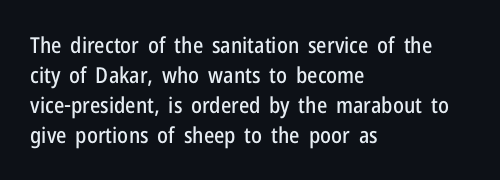
{"italic": "no", "underline": "no", "align": "left", "line_spacing": "normal", "line_spacing_ratio": 1.36, "letter_spacing": "normal", "letter_spacing_em": 0.0, "glyph_px": 22}
